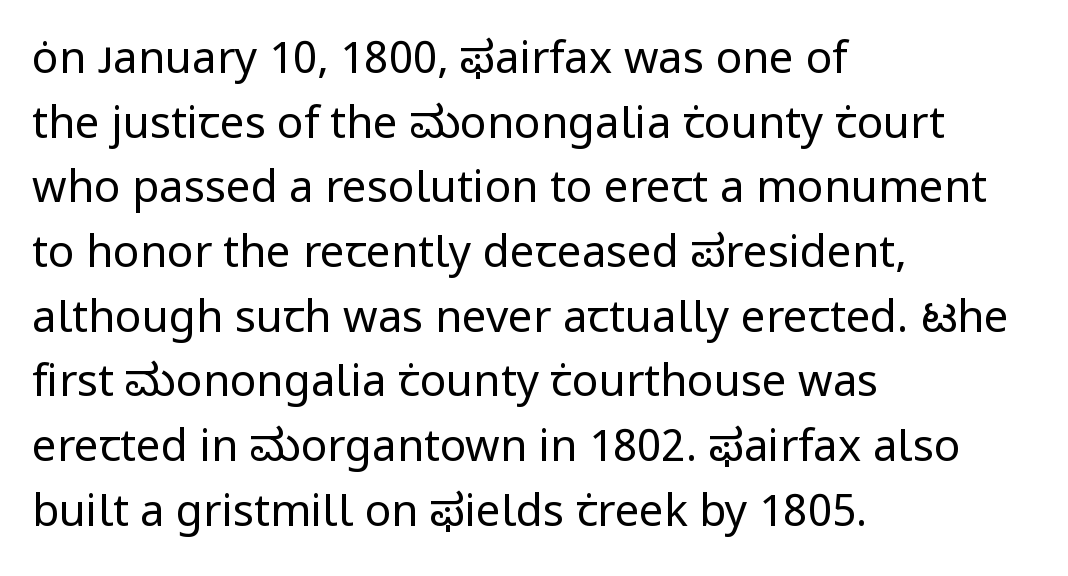
Q: Is the text bold? A: No.
Q: Is the text italic (slanted)? A: No, it is upright.
Q: Is the typeface a serif or a sans-serif typeface? A: Sans-serif.
Q: Is the text underlined? A: No.
Q: How is the paragraph aligned? A: Left-aligned.
Q: Is the spacing between letters normal or unusually wide? A: Normal.
Q: Is the spacing between lines tight, normal or loose? A: Normal.
Q: Width (condensed, normal, or wide)? A: Normal.
Q: Stroke contrast? A: Low.
Q: x-height? A: Medium.
Q: Monospaced? A: No.
